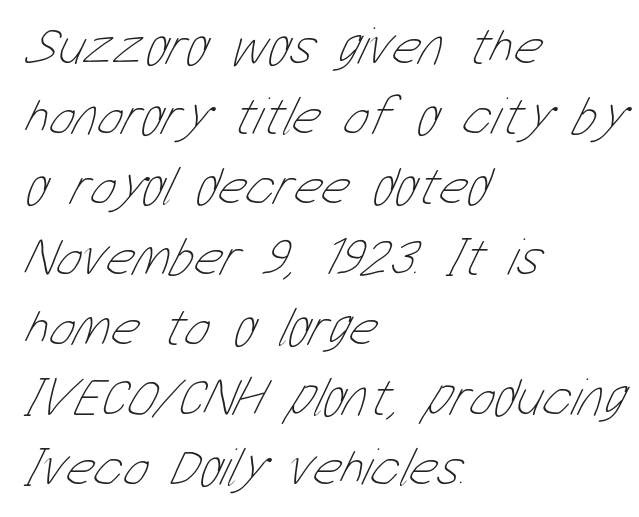
Q: Is the text bold? A: No.
Q: Is the text underlined? A: No.
Q: How is the paragraph aligned? A: Left-aligned.
Q: Is the spacing between letters normal or unusually wide? A: Normal.
Q: Is the spacing between lines tight, normal or loose? A: Normal.
Q: Width (condensed, normal, or wide)? A: Condensed.
Q: Stroke contrast? A: Low.
Q: x-height? A: Medium.
Q: Monospaced? A: No.
